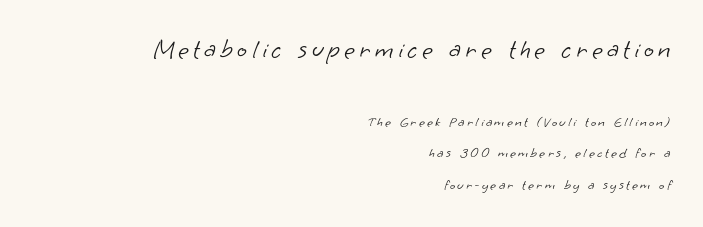
Q: Is the text bold? A: No.
Q: Is the text underlined? A: No.
Q: How is the paragraph aligned? A: Right-aligned.
Q: Is the spacing between lines tight, normal or loose? A: Loose.
Q: Which block of text is set in a larger size, the first (top) or the second (bottom)? A: The first (top) one.
